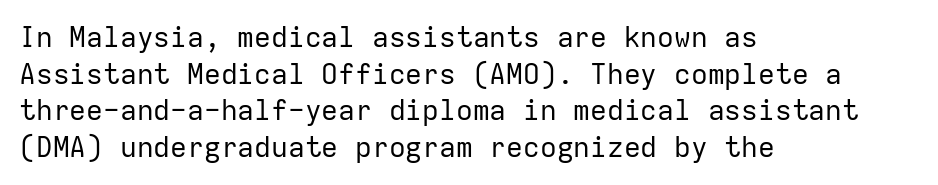
The image shows 28 px regular-weight sans-serif type, upright, monospaced; set left-aligned, normal line spacing (1.31x), normal letter spacing, not underlined; low stroke contrast and a medium x-height.
